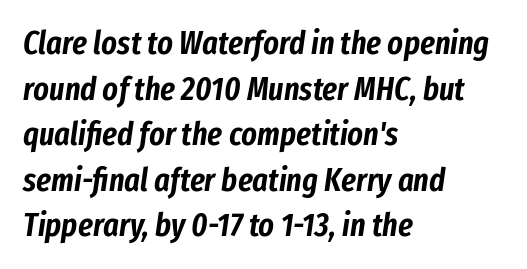
The image shows 33 px condensed type, italic (leaning right); set left-aligned, normal line spacing (1.38x), normal letter spacing, not underlined; low stroke contrast and a medium x-height.
